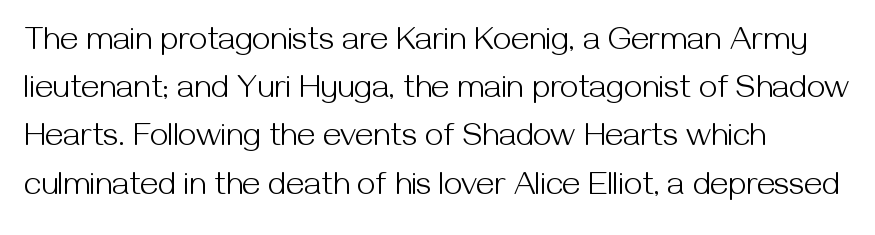
The image shows 33 px light sans-serif type, upright; set left-aligned, normal line spacing (1.46x), normal letter spacing, not underlined; medium stroke contrast and a medium x-height.
